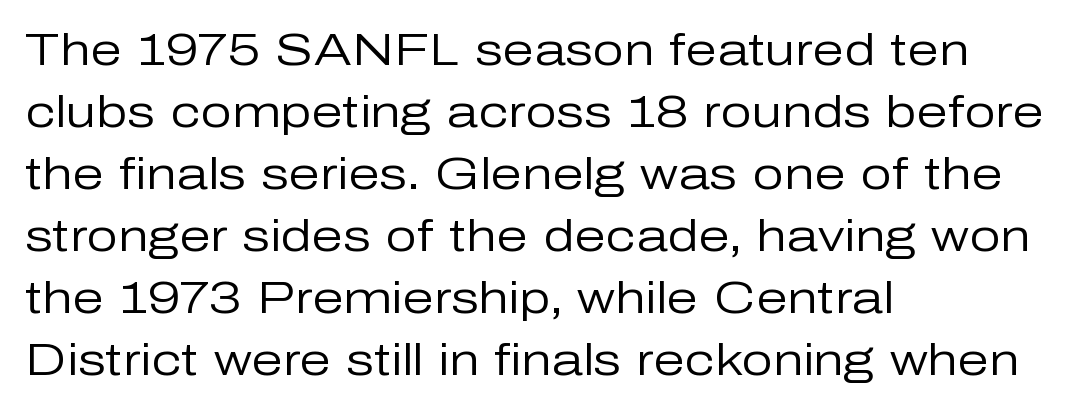
The image shows 45 px regular-weight sans-serif type, upright; set left-aligned, normal line spacing (1.38x), normal letter spacing, not underlined; low stroke contrast and a medium x-height.
